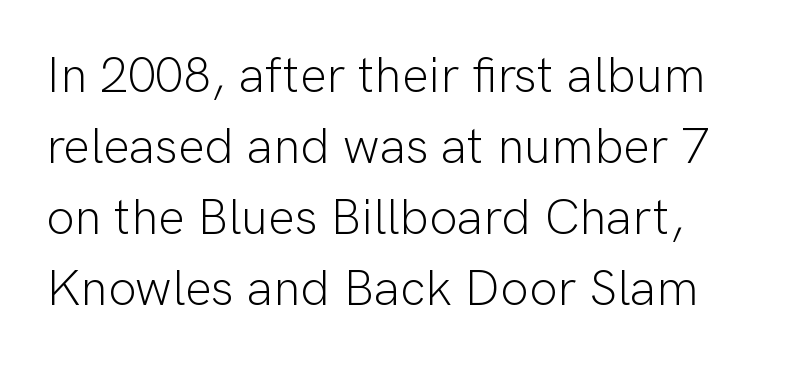
{"serif": "no", "italic": "no", "bold": "no", "weight": "light", "width": "normal", "stroke_contrast": "low", "x_height": "medium", "monospaced": "no", "underline": "no", "align": "left", "line_spacing": "normal", "line_spacing_ratio": 1.42, "letter_spacing": "normal", "letter_spacing_em": 0.0, "glyph_px": 50}
